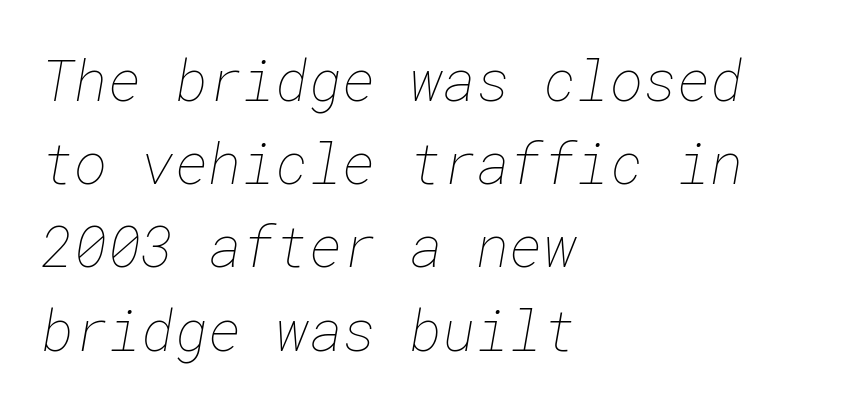
{"bold": "no", "weight": "thin", "width": "normal", "stroke_contrast": "low", "x_height": "medium", "underline": "no", "align": "left", "line_spacing": "normal", "line_spacing_ratio": 1.46, "letter_spacing": "normal", "letter_spacing_em": 0.0, "glyph_px": 57}
